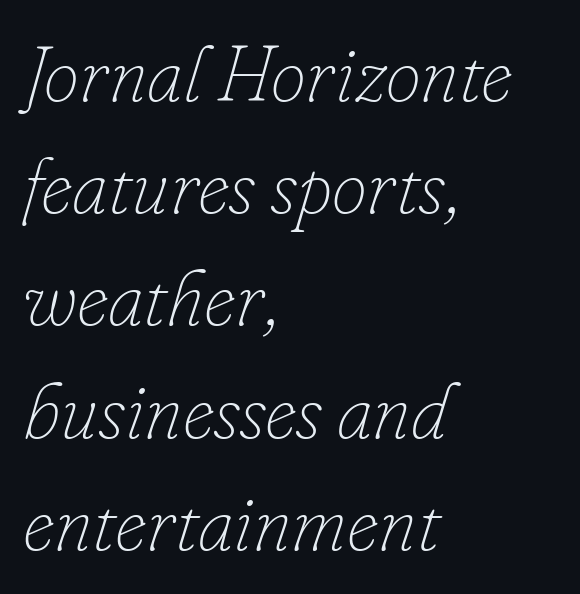
{"italic": "yes", "lean": "right", "slant_degrees": 16, "bold": "no", "weight": "thin", "width": "normal", "stroke_contrast": "low", "x_height": "small", "monospaced": "no", "underline": "no", "align": "left", "line_spacing": "normal", "line_spacing_ratio": 1.42, "letter_spacing": "normal", "letter_spacing_em": 0.0, "glyph_px": 79}
